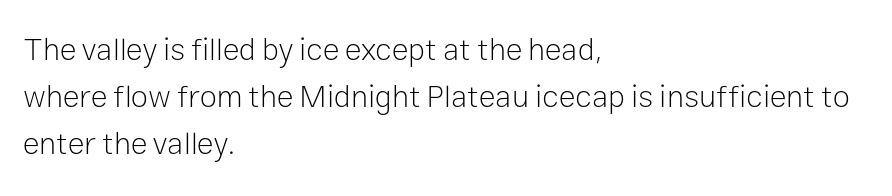
{"serif": "no", "italic": "no", "bold": "no", "weight": "light", "width": "normal", "stroke_contrast": "low", "x_height": "medium", "monospaced": "no", "underline": "no", "align": "left", "line_spacing": "normal", "line_spacing_ratio": 1.51, "letter_spacing": "normal", "letter_spacing_em": 0.0, "glyph_px": 31}
